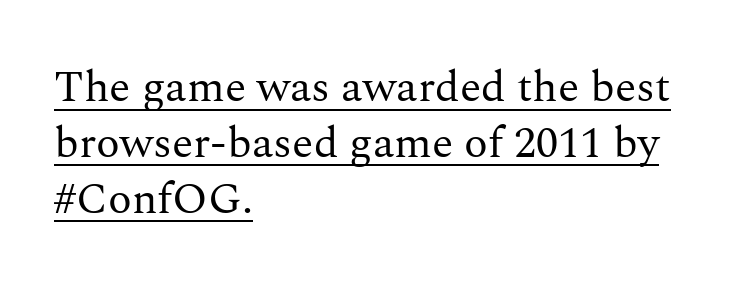
Q: Is the text bold? A: No.
Q: Is the text italic (slanted)? A: No, it is upright.
Q: Is the typeface a serif or a sans-serif typeface? A: Serif.
Q: Is the text underlined? A: Yes.
Q: How is the paragraph aligned? A: Left-aligned.
Q: Is the spacing between letters normal or unusually wide? A: Normal.
Q: Is the spacing between lines tight, normal or loose? A: Normal.
Q: Width (condensed, normal, or wide)? A: Normal.
Q: Stroke contrast? A: Medium.
Q: x-height? A: Medium.
Q: Monospaced? A: No.
